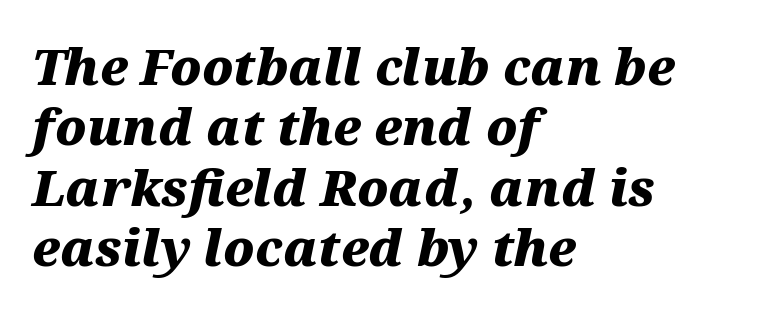
{"italic": "yes", "lean": "right", "slant_degrees": 12, "bold": "yes", "weight": "heavy", "width": "wide", "stroke_contrast": "medium", "x_height": "medium", "monospaced": "no", "underline": "no", "align": "left", "line_spacing_ratio": 1.23, "letter_spacing": "normal", "letter_spacing_em": 0.0, "glyph_px": 49}
